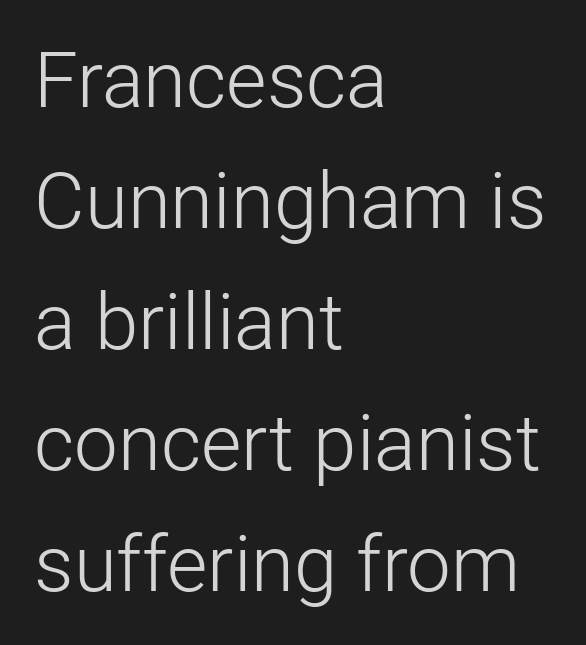
{"serif": "no", "italic": "no", "bold": "no", "weight": "light", "width": "normal", "stroke_contrast": "low", "x_height": "medium", "monospaced": "no", "underline": "no", "align": "left", "line_spacing": "normal", "line_spacing_ratio": 1.55, "letter_spacing": "normal", "letter_spacing_em": 0.0, "glyph_px": 78}
